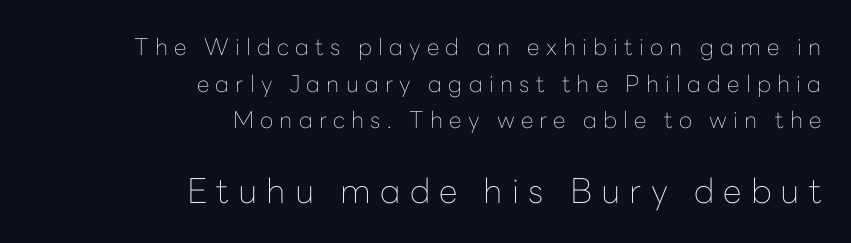
Evenly set lines give the paragraph a standard silhouette. Letterform terminals end flat and unadorned throughout the passage. This layout puts the modest block above and the oversized block below. Bare-footed words on every line.
